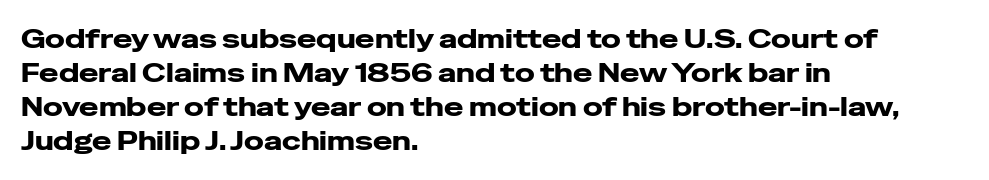
{"italic": "no", "underline": "no", "align": "left", "line_spacing": "normal", "line_spacing_ratio": 1.31, "letter_spacing": "normal", "letter_spacing_em": 0.0, "glyph_px": 26}
